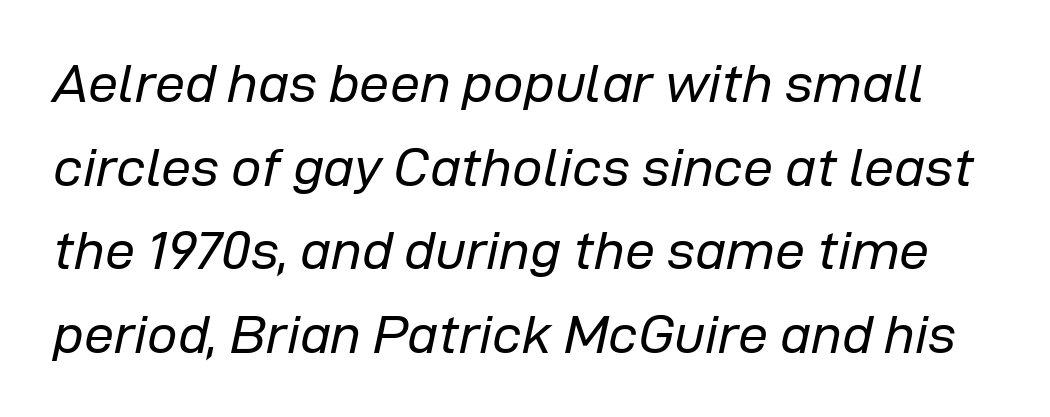
Leading: standard. The zone under the glyphs is completely vacant. Tracking value appears to be zero — textbook default spacing. The axis of the letterforms is tilted away from vertical. Letters have the restrained weight of plain body copy at most.
